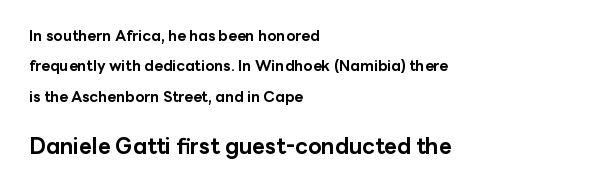
Q: Is the text bold? A: Yes.
Q: Is the text italic (slanted)? A: No, it is upright.
Q: Is the text underlined? A: No.
Q: How is the paragraph aligned? A: Left-aligned.
Q: Is the spacing between letters normal or unusually wide? A: Normal.
Q: Is the spacing between lines tight, normal or loose? A: Loose.
Q: Which block of text is set in a larger size, the first (top) or the second (bottom)? A: The second (bottom) one.
